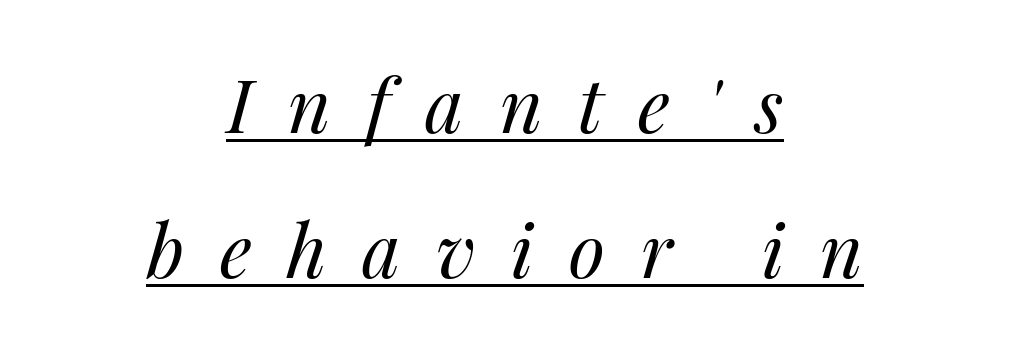
{"italic": "yes", "lean": "right", "slant_degrees": 14, "bold": "no", "weight": "regular", "width": "normal", "stroke_contrast": "medium", "x_height": "medium", "monospaced": "no", "underline": "yes", "align": "center", "line_spacing": "loose", "line_spacing_ratio": 1.96, "letter_spacing": "wide", "letter_spacing_em": 0.48, "glyph_px": 74}
